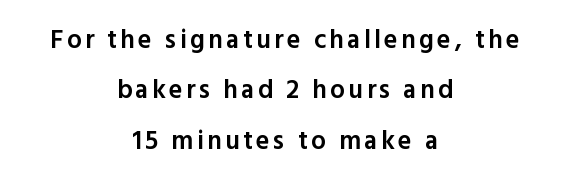
A great deal of white space separates one row of letters from the next. The characters look somewhat weighty, a semibold short of true bold. Type without underlining. Visually the block forms a symmetrical silhouette, jagged on both flanks. A typesetter would mark this as roman, not italic.
